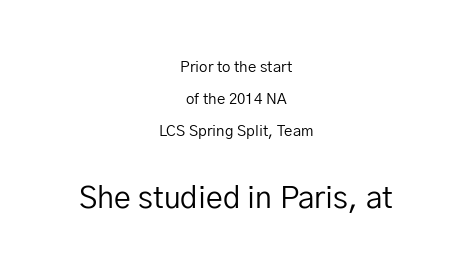
Q: Is the text bold? A: No.
Q: Is the text italic (slanted)? A: No, it is upright.
Q: Is the typeface a serif or a sans-serif typeface? A: Sans-serif.
Q: Is the text underlined? A: No.
Q: How is the paragraph aligned? A: Centered.
Q: Is the spacing between letters normal or unusually wide? A: Normal.
Q: Is the spacing between lines tight, normal or loose? A: Loose.
Q: Which block of text is set in a larger size, the first (top) or the second (bottom)? A: The second (bottom) one.
Q: Width (condensed, normal, or wide)? A: Normal.
Q: Stroke contrast? A: Low.
Q: x-height? A: Medium.
Q: Monospaced? A: No.
